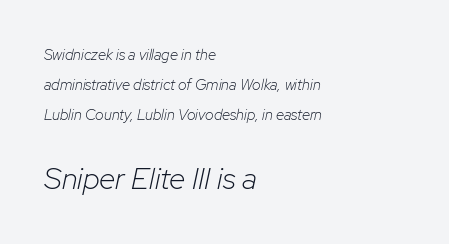
Proportional: the letters do not fall into vertical columns. A student would notice the bottom passage is typeset larger than what precedes it. On a weight scale, this lands at 450 or below. Looking at the ascenders, they clearly lean.
